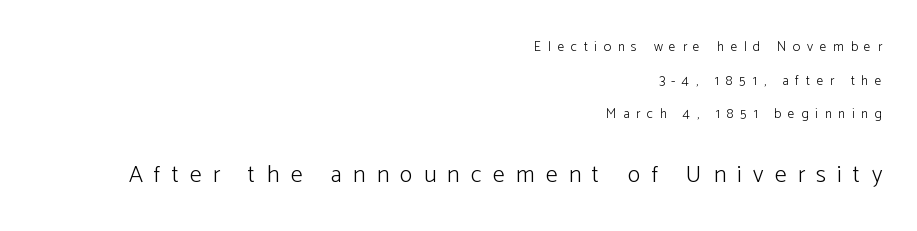
The image shows 24 px text type, upright; set right-aligned, loose line spacing (2.41x), unusually wide letter spacing (+0.47 em), not underlined; the second (bottom) block is 1.71x larger.
